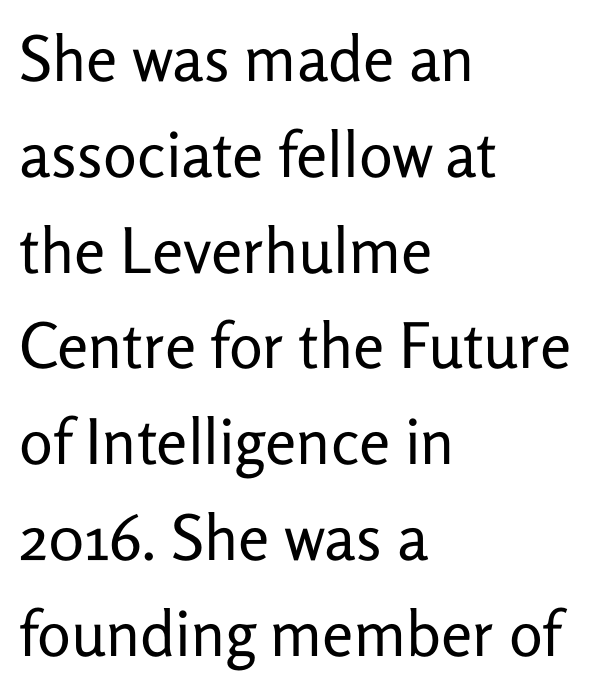
The image shows 63 px regular-weight sans-serif type, upright; set left-aligned, normal line spacing (1.52x), normal letter spacing, not underlined; low stroke contrast and a medium x-height.
